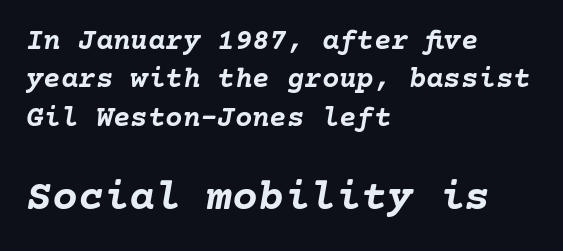
The image shows 43 px semibold type, italic (leaning right); set left-aligned, normal line spacing (1.32x), normal letter spacing, not underlined; the second (bottom) block is 1.48x larger; low stroke contrast and a medium x-height.
